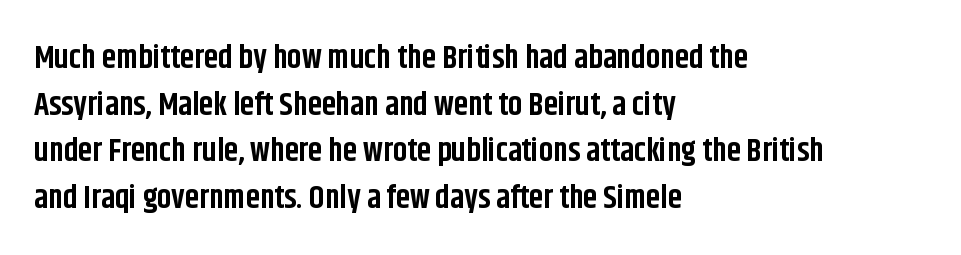
The image shows 32 px bold, condensed sans-serif type, upright; set left-aligned, normal line spacing (1.46x), normal letter spacing, not underlined; low stroke contrast and a large x-height.
